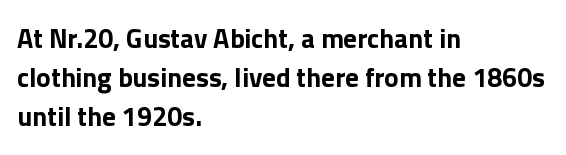
The typography opts for an upright posture over an oblique one. The face used here has the dense, thick strokes of a bold. Words float on clear page, feet unadorned. The typesetter chose a ragged-right arrangement here.
